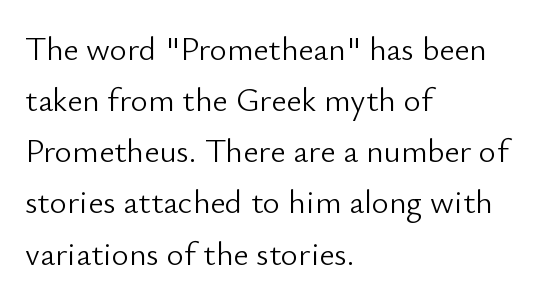
The image shows 33 px light sans-serif type, upright; set left-aligned, normal line spacing (1.55x), normal letter spacing, not underlined; low stroke contrast and a small x-height.
